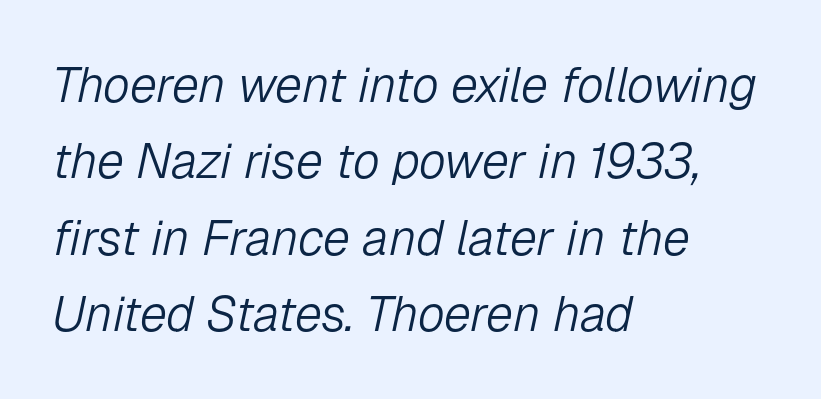
The image shows 49 px light type, italic (leaning right); set left-aligned, normal line spacing (1.56x), normal letter spacing, not underlined; low stroke contrast and a medium x-height.
